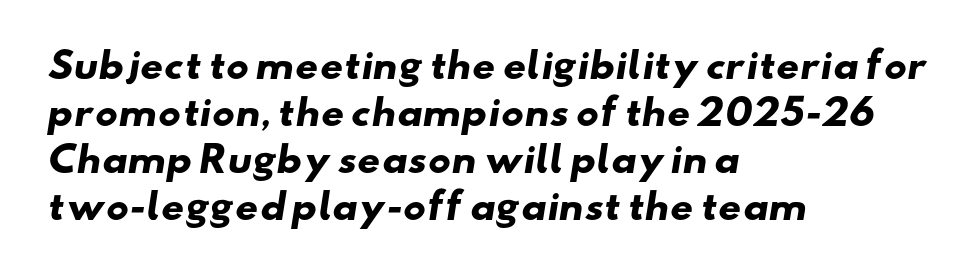
Font category for this specimen: sans-serif. Each glyph is drawn with heavy, bold strokes. Caption: multi-line text, flush left, ragged right. How would I describe the line gaps? Plain and ordinary.
